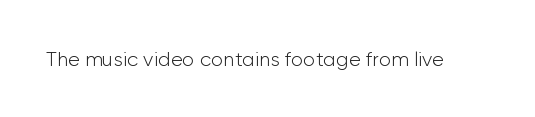
Posture: upright roman. Short note: letters normally spaced. The weight would be labelled regular, book, light, or lighter still. Lines of text with bare space underneath.
